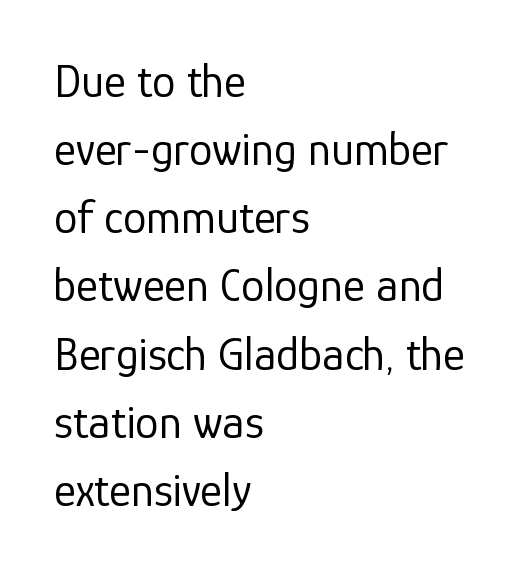
Each letter's strokes conclude bluntly, with no projecting serifs. The space directly below the letters is spotless. This block has exactly the height ordinary leading produces. This rendering leaves character spacing at its baseline value. The paragraph has a hard left edge and a soft right edge.
